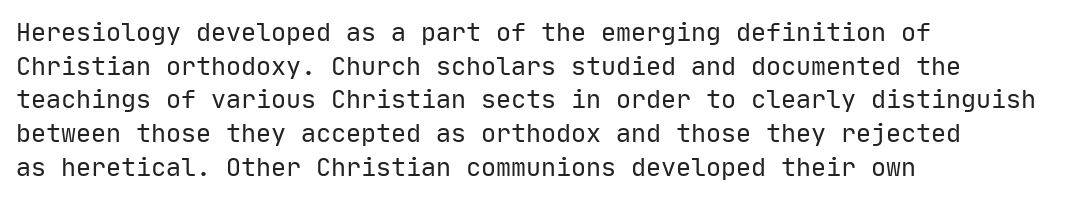
{"italic": "no", "bold": "no", "underline": "no", "align": "left", "line_spacing": "normal", "line_spacing_ratio": 1.35, "letter_spacing": "normal", "letter_spacing_em": 0.0, "glyph_px": 25}
